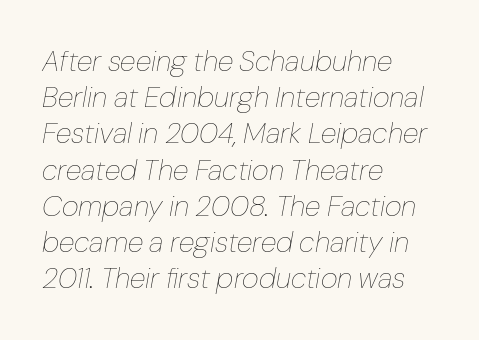
Only glyphs here, with clear space below each row. Spacing verdict: proportional, widths tailored to each character. Ink coverage per letter is moderate at most. Words appear dense and cohesive because spacing is normal. Caption: multi-line text, flush left, ragged right. Characters are canted at an angle relative to the baseline's perpendicular.
